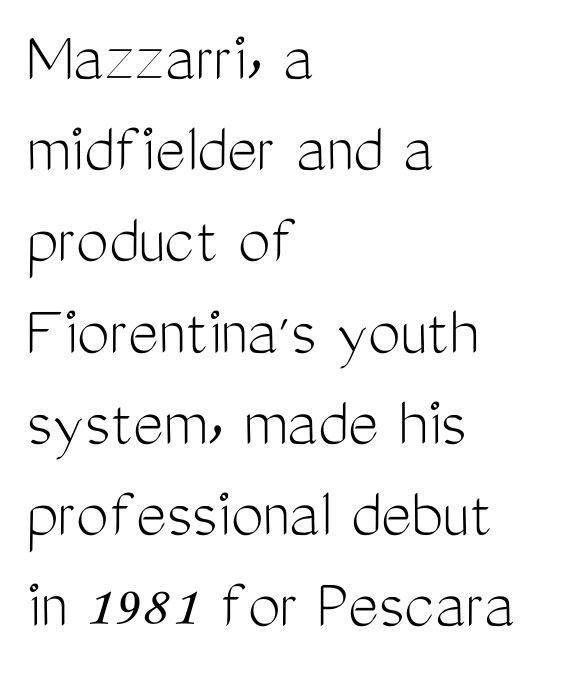
Q: Is the text bold? A: No.
Q: Is the text italic (slanted)? A: No, it is upright.
Q: Is the typeface a serif or a sans-serif typeface? A: Sans-serif.
Q: Is the text underlined? A: No.
Q: How is the paragraph aligned? A: Left-aligned.
Q: Is the spacing between letters normal or unusually wide? A: Normal.
Q: Is the spacing between lines tight, normal or loose? A: Normal.
Q: Width (condensed, normal, or wide)? A: Condensed.
Q: Stroke contrast? A: Medium.
Q: x-height? A: Medium.
Q: Monospaced? A: No.
